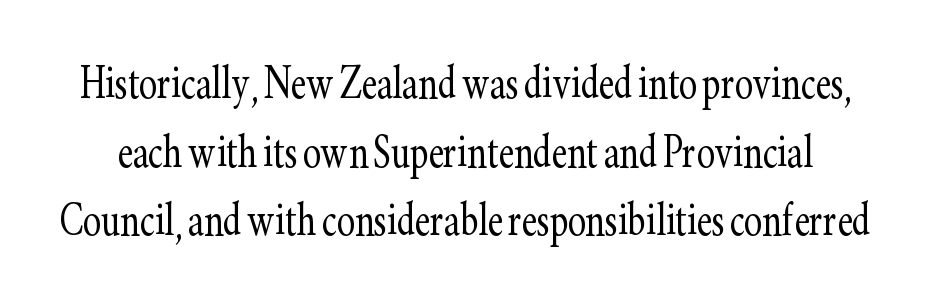
{"serif": "yes", "italic": "no", "bold": "no", "weight": "light", "width": "condensed", "stroke_contrast": "low", "x_height": "small", "monospaced": "no", "underline": "no", "line_spacing": "normal", "line_spacing_ratio": 1.27, "letter_spacing": "normal", "letter_spacing_em": 0.0, "glyph_px": 54}
